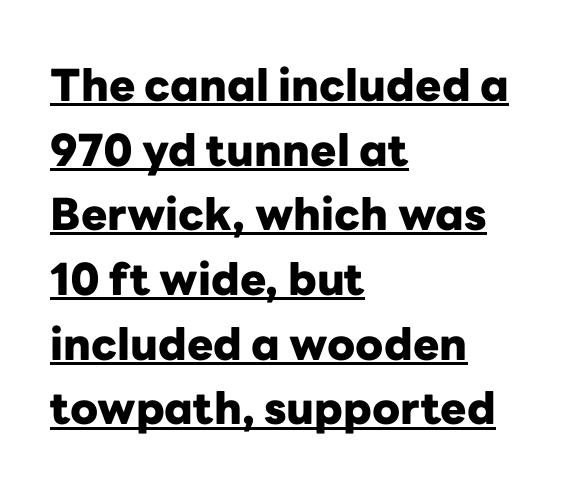
Upright lettering throughout. Spacing verdict: proportional, widths tailored to each character. Leftover space on each line is placed entirely after the last word. Summary of vertical rhythm: regular, with standard interline spacing. The strokes are fattened all the way to bold. Unlike a traditional serif, this face leaves its strokes unadorned.
